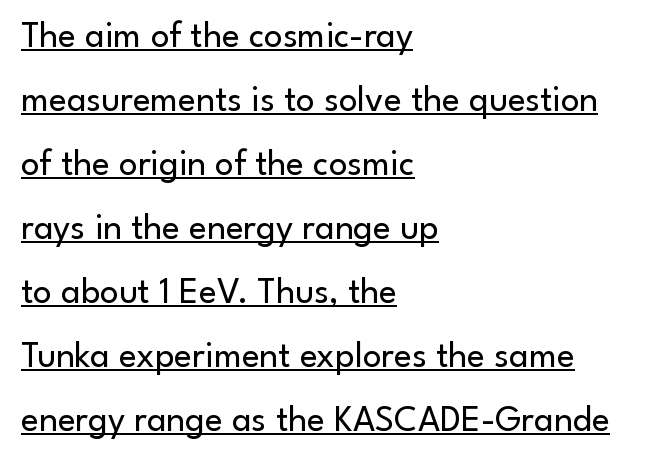
{"serif": "no", "italic": "no", "bold": "no", "weight": "regular", "width": "normal", "stroke_contrast": "low", "x_height": "small", "monospaced": "no", "underline": "yes", "align": "left", "line_spacing_ratio": 1.73, "letter_spacing": "normal", "letter_spacing_em": 0.0, "glyph_px": 37}
